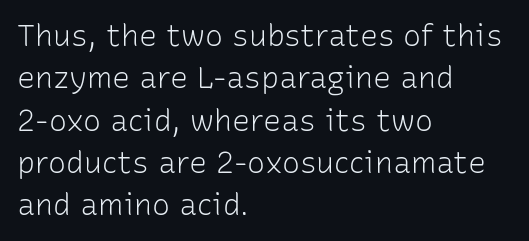
The image shows 30 px light sans-serif type, upright; set left-aligned, normal line spacing (1.41x), normal letter spacing, not underlined; low stroke contrast and a medium x-height.
